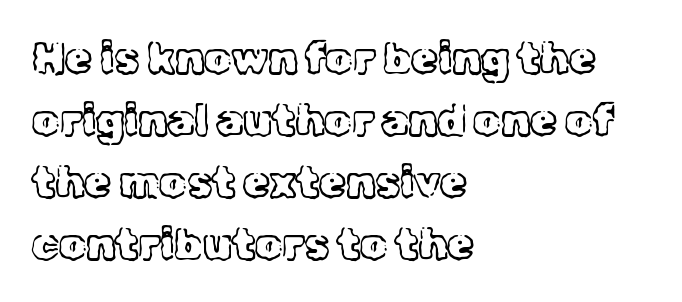
{"serif": "yes", "italic": "no", "bold": "no", "weight": "light", "width": "normal", "x_height": "medium", "monospaced": "no", "underline": "no", "align": "left", "line_spacing": "normal", "line_spacing_ratio": 1.44, "letter_spacing": "normal", "letter_spacing_em": 0.0, "glyph_px": 43}
